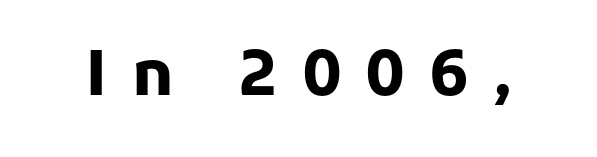
Q: Is the text bold? A: Yes.
Q: Is the text italic (slanted)? A: No, it is upright.
Q: Is the typeface a serif or a sans-serif typeface? A: Sans-serif.
Q: Is the text underlined? A: No.
Q: Is the spacing between letters normal or unusually wide? A: Unusually wide.
Q: Width (condensed, normal, or wide)? A: Normal.
Q: Stroke contrast? A: Low.
Q: x-height? A: Medium.
Q: Monospaced? A: No.
